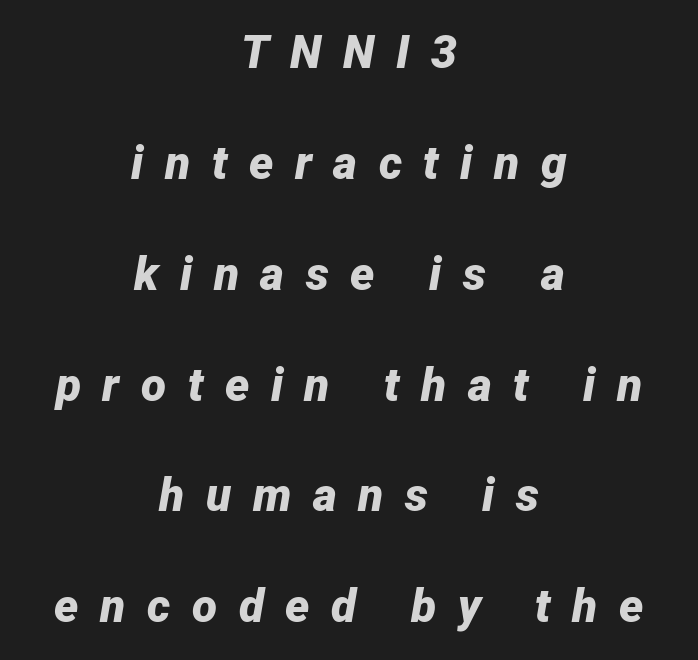
{"italic": "yes", "lean": "right", "slant_degrees": 12, "bold": "yes", "weight": "bold", "width": "normal", "stroke_contrast": "low", "x_height": "medium", "monospaced": "no", "underline": "no", "align": "center", "line_spacing": "loose", "line_spacing_ratio": 2.41, "letter_spacing": "wide", "letter_spacing_em": 0.47, "glyph_px": 46}
